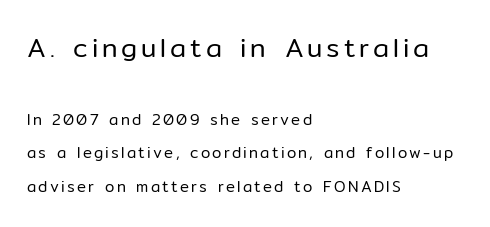
Q: Is the text bold? A: No.
Q: Is the text italic (slanted)? A: No, it is upright.
Q: Is the text underlined? A: No.
Q: How is the paragraph aligned? A: Left-aligned.
Q: Is the spacing between lines tight, normal or loose? A: Loose.
Q: Which block of text is set in a larger size, the first (top) or the second (bottom)? A: The first (top) one.
